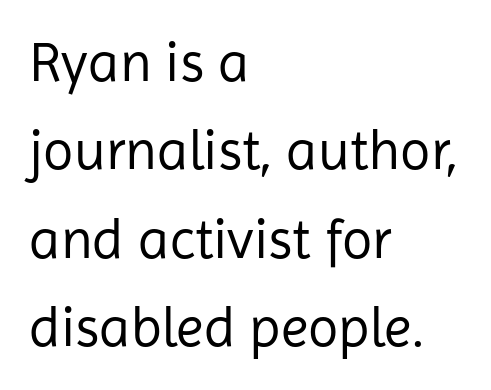
The image shows 56 px regular-weight sans-serif type, upright; set left-aligned, normal line spacing (1.58x), normal letter spacing, not underlined; low stroke contrast and a medium x-height.
